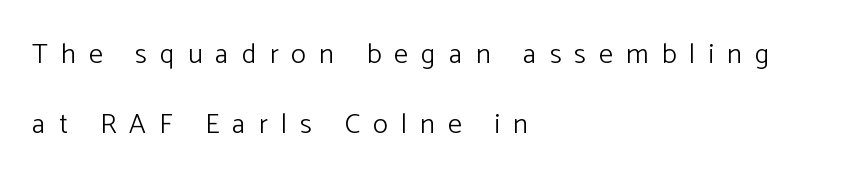
{"serif": "no", "italic": "no", "bold": "no", "weight": "light", "width": "normal", "stroke_contrast": "low", "x_height": "medium", "monospaced": "no", "underline": "no", "align": "left", "line_spacing": "loose", "line_spacing_ratio": 2.5, "letter_spacing": "wide", "letter_spacing_em": 0.47, "glyph_px": 28}
